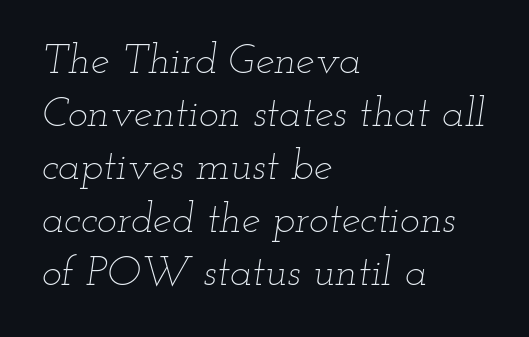
{"italic": "yes", "lean": "right", "slant_degrees": 12, "bold": "no", "weight": "thin", "width": "wide", "stroke_contrast": "low", "x_height": "small", "monospaced": "no", "underline": "no", "align": "left", "line_spacing": "normal", "line_spacing_ratio": 1.26, "letter_spacing": "normal", "letter_spacing_em": 0.0, "glyph_px": 42}
